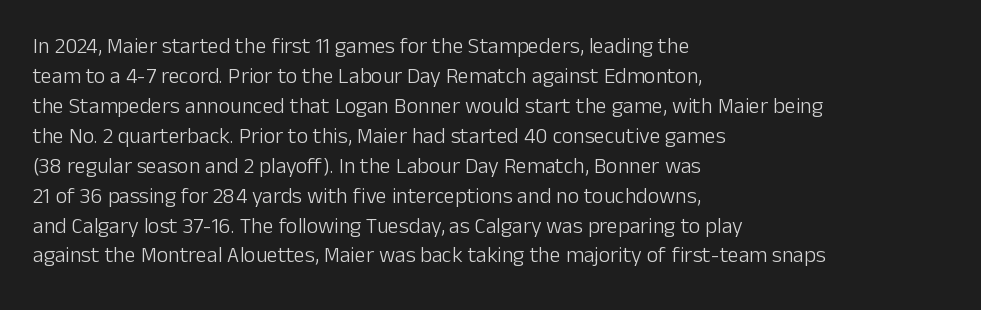
Q: Is the text bold? A: No.
Q: Is the text italic (slanted)? A: No, it is upright.
Q: Is the text underlined? A: No.
Q: How is the paragraph aligned? A: Left-aligned.
Q: Is the spacing between letters normal or unusually wide? A: Normal.
Q: Is the spacing between lines tight, normal or loose? A: Normal.
